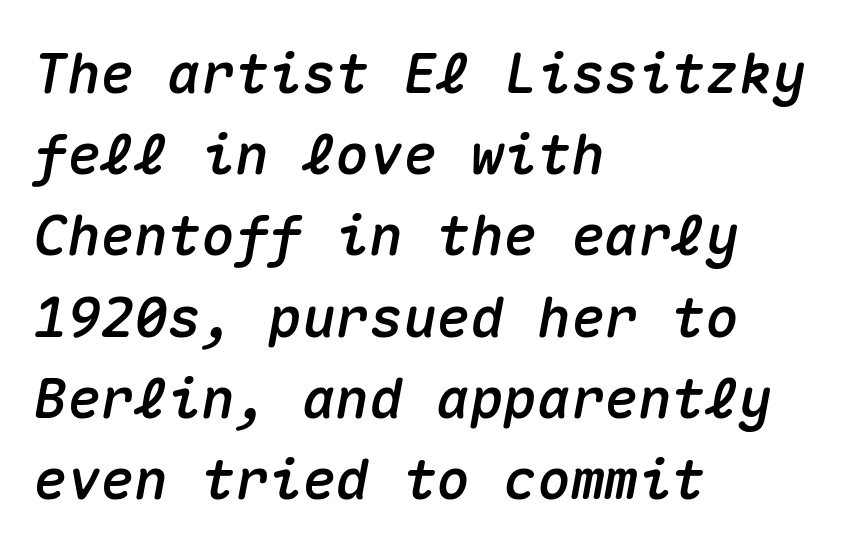
Q: Is the text italic (slanted)? A: Yes, it leans right by about 10 degrees.
Q: Is the text underlined? A: No.
Q: How is the paragraph aligned? A: Left-aligned.
Q: Is the spacing between letters normal or unusually wide? A: Normal.
Q: Is the spacing between lines tight, normal or loose? A: Normal.
Q: Width (condensed, normal, or wide)? A: Normal.
Q: Stroke contrast? A: Medium.
Q: x-height? A: Medium.
Q: Monospaced? A: Yes.
